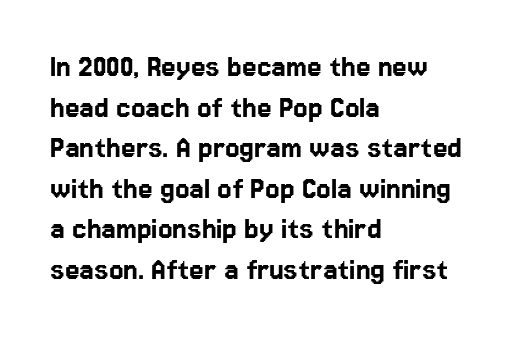
{"serif": "no", "italic": "no", "width": "normal", "stroke_contrast": "low", "x_height": "medium", "monospaced": "no", "underline": "no", "align": "left", "line_spacing_ratio": 1.23, "letter_spacing": "normal", "letter_spacing_em": 0.0, "glyph_px": 33}
